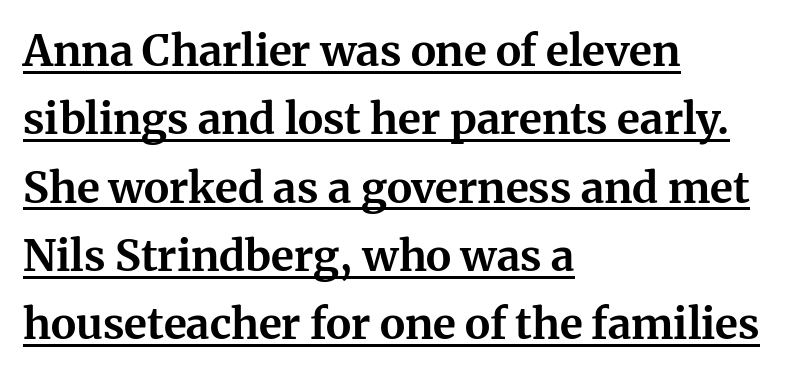
{"serif": "yes", "italic": "no", "bold": "yes", "weight": "bold", "width": "normal", "stroke_contrast": "medium", "x_height": "medium", "monospaced": "no", "underline": "yes", "align": "left", "line_spacing": "normal", "line_spacing_ratio": 1.59, "letter_spacing": "normal", "letter_spacing_em": 0.0, "glyph_px": 43}
